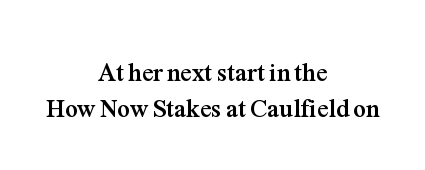
{"italic": "no", "bold": "yes", "underline": "no", "align": "center", "line_spacing": "normal", "line_spacing_ratio": 1.44, "letter_spacing": "normal", "letter_spacing_em": 0.0, "glyph_px": 25}
